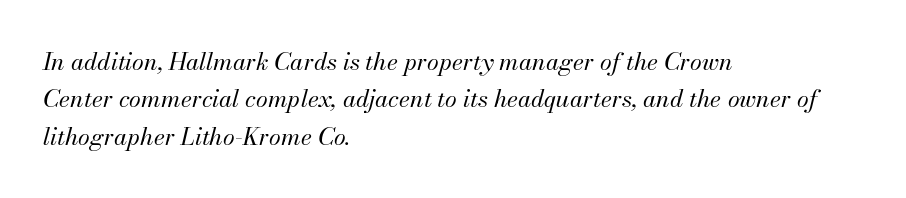
{"italic": "yes", "lean": "right", "slant_degrees": 13, "bold": "no", "underline": "no", "align": "left", "line_spacing": "normal", "line_spacing_ratio": 1.56, "letter_spacing": "normal", "letter_spacing_em": 0.0, "glyph_px": 24}
